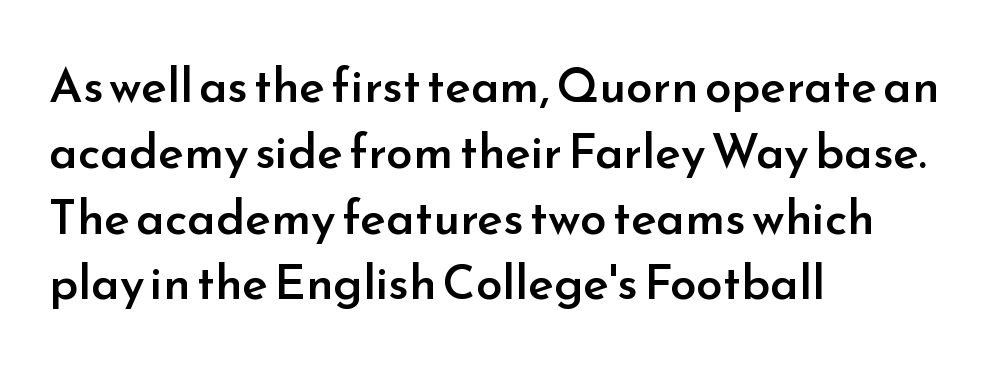
The image shows 48 px semibold sans-serif type, upright; set left-aligned, normal line spacing (1.37x), normal letter spacing, not underlined; low stroke contrast and a small x-height.
